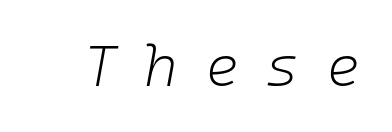
Think standard paragraph weight, or any step lighter than that. The strip under each line holds only bare page. Observe the lean: these are italic letterforms. These lines are rendered in a fixed-pitch font.
